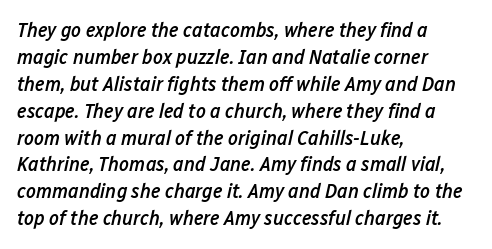
Q: Is the text bold? A: Semi-bold.
Q: Is the text italic (slanted)? A: Yes, it leans right by about 12 degrees.
Q: Is the text underlined? A: No.
Q: How is the paragraph aligned? A: Left-aligned.
Q: Is the spacing between letters normal or unusually wide? A: Normal.
Q: Is the spacing between lines tight, normal or loose? A: Normal.
